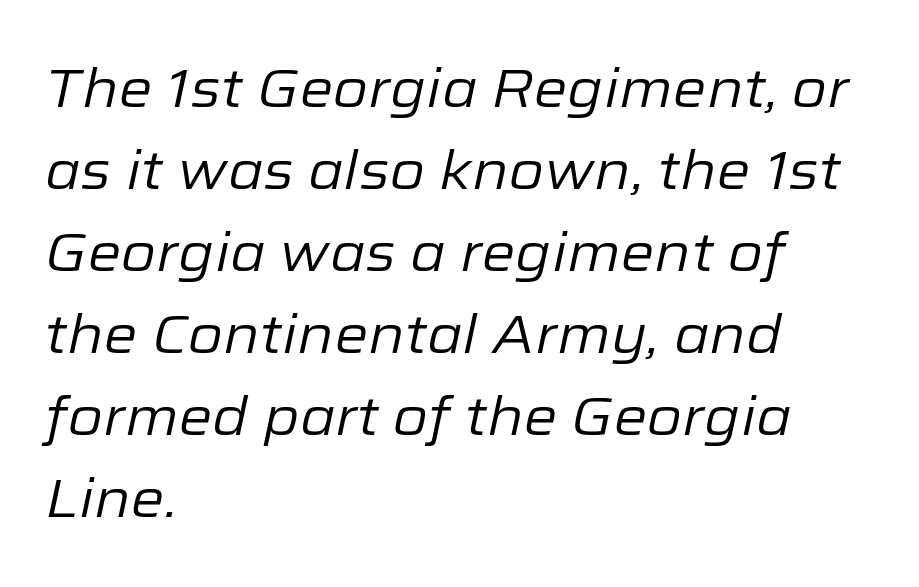
The image shows 54 px regular-weight type, italic (leaning right); set left-aligned, normal line spacing (1.52x), normal letter spacing, not underlined; low stroke contrast and a medium x-height.
